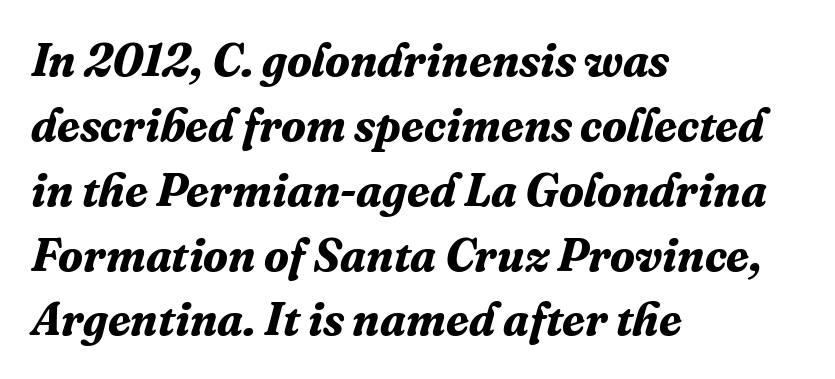
{"serif": "yes", "italic": "yes", "lean": "right", "slant_degrees": 16, "bold": "yes", "weight": "bold", "width": "normal", "stroke_contrast": "medium", "x_height": "medium", "monospaced": "no", "underline": "no", "align": "left", "line_spacing": "normal", "line_spacing_ratio": 1.41, "letter_spacing": "normal", "letter_spacing_em": 0.0, "glyph_px": 46}
